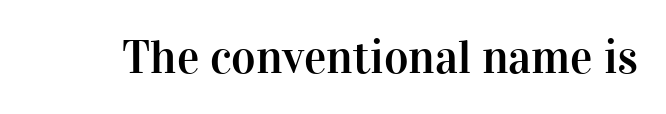
{"serif": "yes", "italic": "no", "width": "normal", "stroke_contrast": "high", "x_height": "medium", "monospaced": "no", "underline": "no", "letter_spacing": "normal", "letter_spacing_em": 0.0, "glyph_px": 47}
